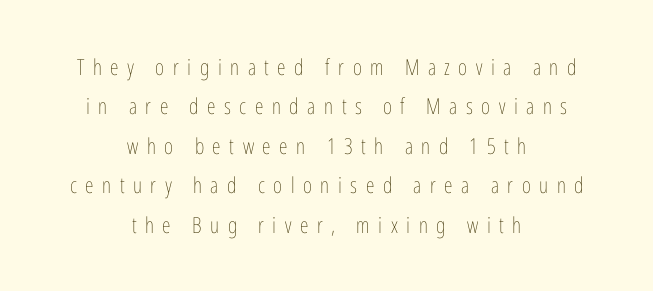
{"italic": "no", "bold": "no", "underline": "no", "align": "center", "line_spacing_ratio": 1.79, "letter_spacing": "wide", "letter_spacing_em": 0.39, "glyph_px": 22}
